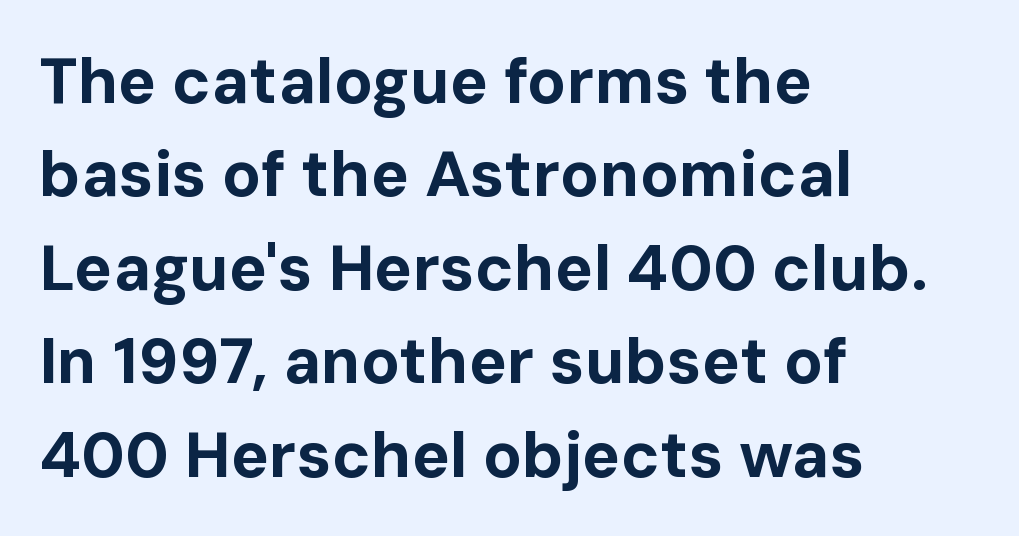
Q: Is the text bold? A: Yes.
Q: Is the text italic (slanted)? A: No, it is upright.
Q: Is the typeface a serif or a sans-serif typeface? A: Sans-serif.
Q: Is the text underlined? A: No.
Q: How is the paragraph aligned? A: Left-aligned.
Q: Is the spacing between letters normal or unusually wide? A: Normal.
Q: Is the spacing between lines tight, normal or loose? A: Normal.
Q: Width (condensed, normal, or wide)? A: Normal.
Q: Stroke contrast? A: Low.
Q: x-height? A: Medium.
Q: Monospaced? A: No.
